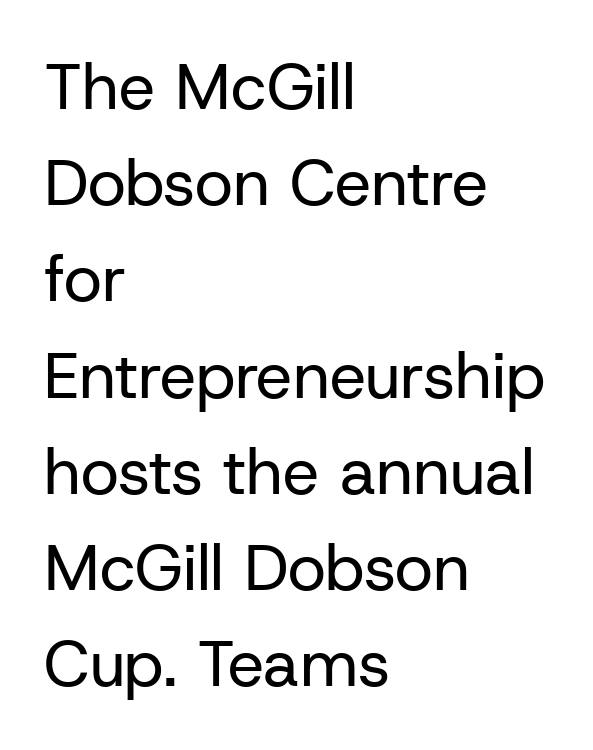
The image shows 65 px regular-weight sans-serif type, upright; set left-aligned, normal line spacing (1.48x), normal letter spacing, not underlined; low stroke contrast and a medium x-height.
